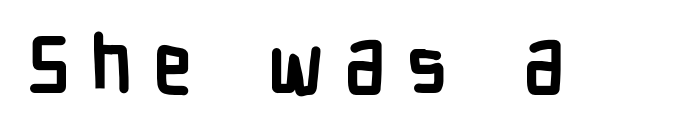
Looks like regular typesetting: each glyph gets only the width it needs. Compared with an ordinary text face, these strokes are far heavier — a full bold. Rendered with straight, roman letterforms. This rendering widens character spacing well past its baseline value. Type without underlining. Does the type have serifs? No, each stem ends abruptly.
